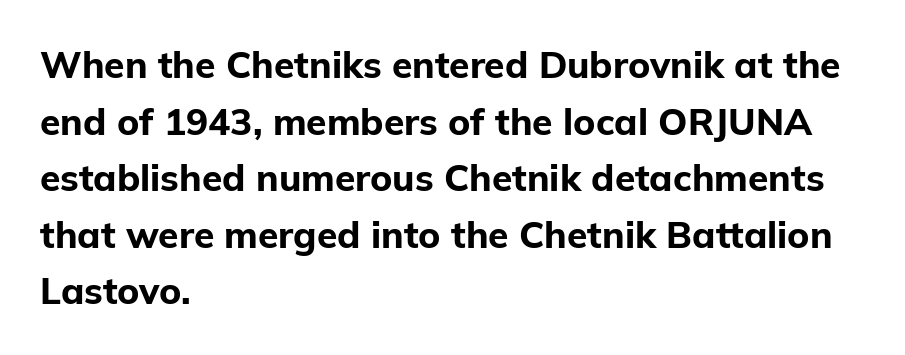
{"serif": "no", "italic": "no", "bold": "yes", "weight": "bold", "width": "normal", "stroke_contrast": "low", "x_height": "medium", "monospaced": "no", "underline": "no", "align": "left", "line_spacing": "normal", "line_spacing_ratio": 1.53, "letter_spacing": "normal", "letter_spacing_em": 0.0, "glyph_px": 37}
